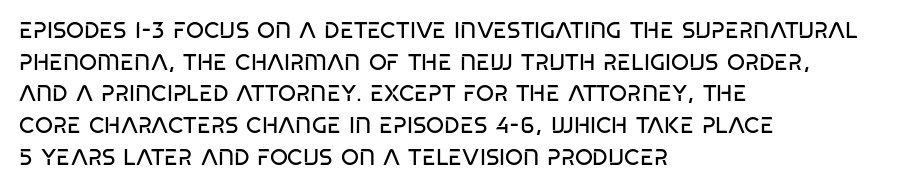
{"italic": "no", "bold": "no", "underline": "no", "align": "left", "line_spacing": "normal", "line_spacing_ratio": 1.38, "letter_spacing": "normal", "letter_spacing_em": 0.0, "glyph_px": 23}
